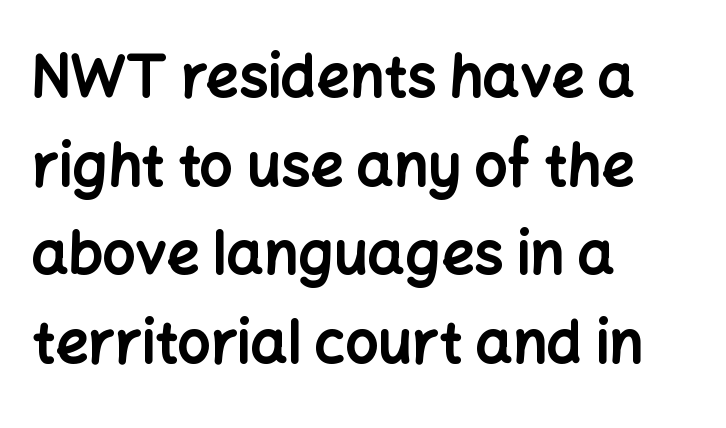
{"serif": "no", "italic": "no", "bold": "yes", "weight": "bold", "width": "normal", "stroke_contrast": "low", "x_height": "medium", "monospaced": "no", "underline": "no", "align": "left", "line_spacing": "normal", "line_spacing_ratio": 1.53, "letter_spacing": "normal", "letter_spacing_em": 0.0, "glyph_px": 58}
